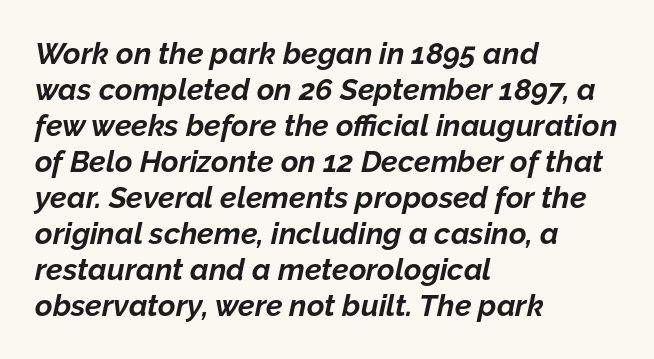
Q: Is the text bold? A: Yes.
Q: Is the text italic (slanted)? A: Yes, it leans right by about 12 degrees.
Q: Is the text underlined? A: No.
Q: How is the paragraph aligned? A: Left-aligned.
Q: Is the spacing between letters normal or unusually wide? A: Normal.
Q: Width (condensed, normal, or wide)? A: Normal.
Q: Stroke contrast? A: Low.
Q: x-height? A: Medium.
Q: Monospaced? A: No.
